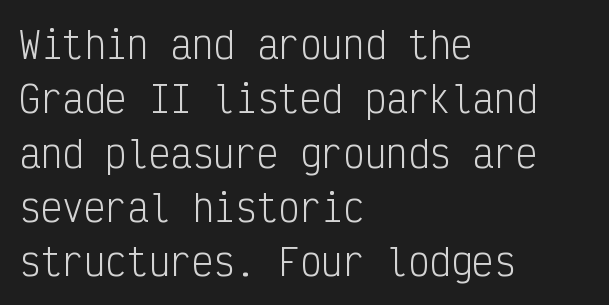
The image shows 36 px light, condensed sans-serif type, upright, monospaced; set left-aligned, normal line spacing (1.51x), normal letter spacing, not underlined; low stroke contrast and a medium x-height.
